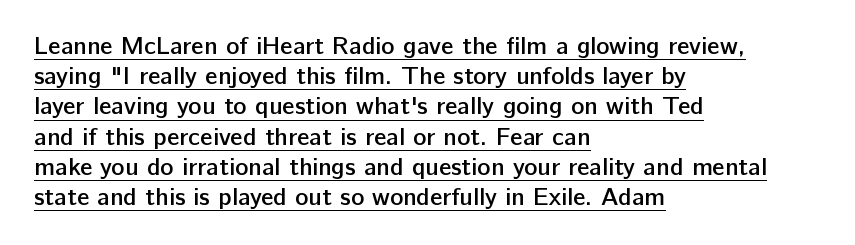
A bit beefed up — I'd call it semibold rather than bold. Style check: upright. These lines stack with their left ends in a neat column. Underlining? Definitely there. Look at the tracking — it's just the regular setting, nothing added.
